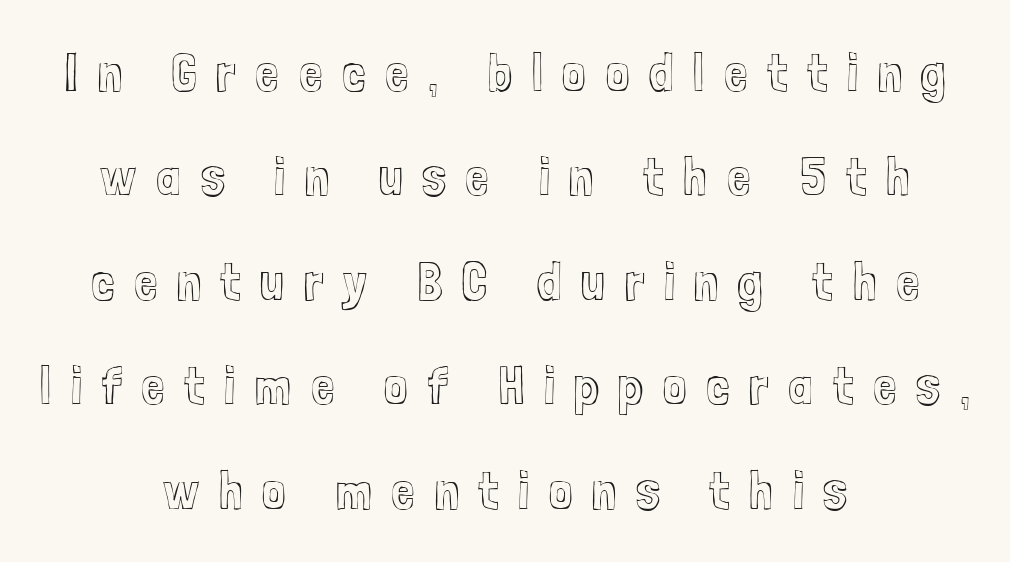
Q: Is the text italic (slanted)? A: No, it is upright.
Q: Is the text underlined? A: No.
Q: How is the paragraph aligned? A: Centered.
Q: Is the spacing between letters normal or unusually wide? A: Unusually wide.
Q: Is the spacing between lines tight, normal or loose? A: Loose.
Q: Width (condensed, normal, or wide)? A: Condensed.
Q: x-height? A: Medium.
Q: Monospaced? A: No.
